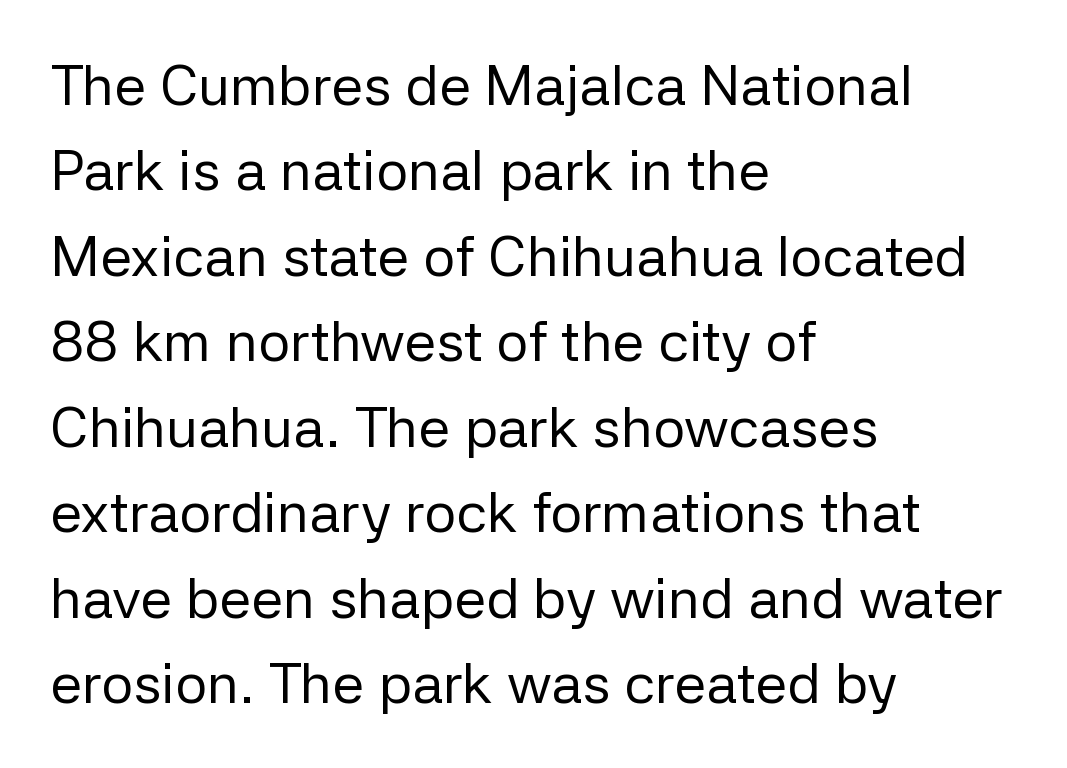
Q: Is the text bold? A: No.
Q: Is the text italic (slanted)? A: No, it is upright.
Q: Is the typeface a serif or a sans-serif typeface? A: Sans-serif.
Q: Is the text underlined? A: No.
Q: How is the paragraph aligned? A: Left-aligned.
Q: Is the spacing between letters normal or unusually wide? A: Normal.
Q: Is the spacing between lines tight, normal or loose? A: Normal.
Q: Width (condensed, normal, or wide)? A: Normal.
Q: Stroke contrast? A: Low.
Q: x-height? A: Medium.
Q: Monospaced? A: No.
